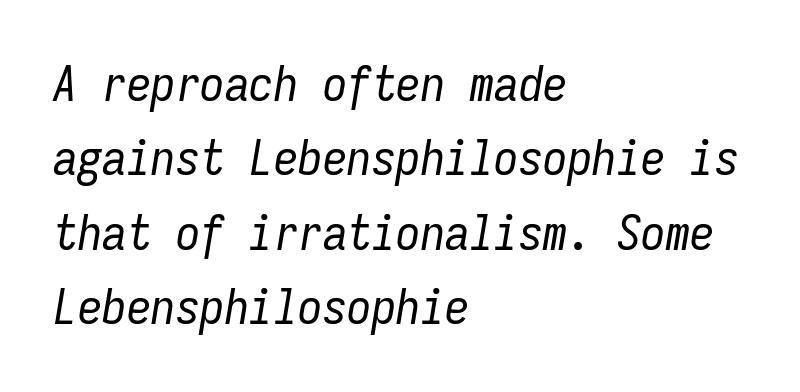
{"italic": "yes", "lean": "right", "slant_degrees": 9, "bold": "no", "weight": "regular", "width": "condensed", "stroke_contrast": "low", "x_height": "medium", "monospaced": "yes", "underline": "no", "align": "left", "line_spacing": "normal", "line_spacing_ratio": 1.52, "letter_spacing": "normal", "letter_spacing_em": 0.0, "glyph_px": 49}
